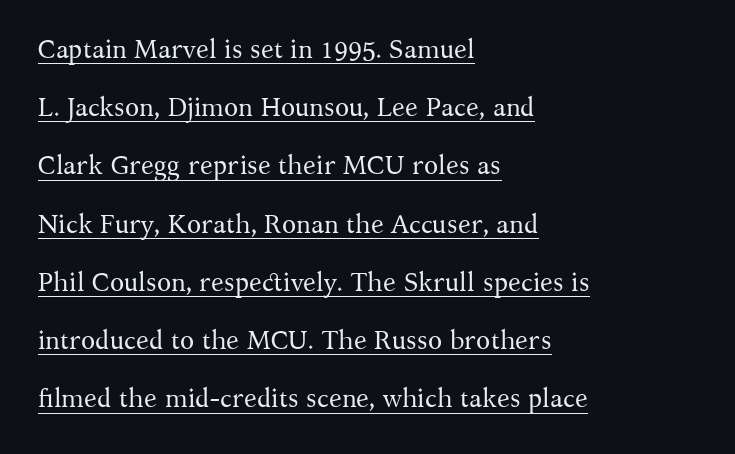
{"italic": "no", "bold": "no", "underline": "yes", "align": "left", "line_spacing": "loose", "line_spacing_ratio": 2.24, "letter_spacing": "normal", "letter_spacing_em": 0.0, "glyph_px": 26}
